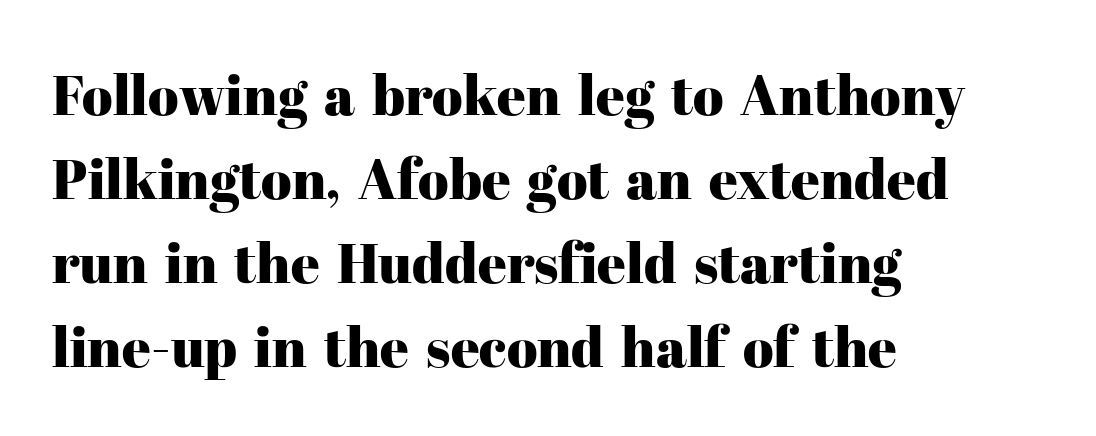
{"serif": "yes", "italic": "no", "width": "normal", "stroke_contrast": "high", "x_height": "medium", "monospaced": "no", "underline": "no", "align": "left", "line_spacing": "normal", "line_spacing_ratio": 1.5, "letter_spacing": "normal", "letter_spacing_em": 0.0, "glyph_px": 56}
